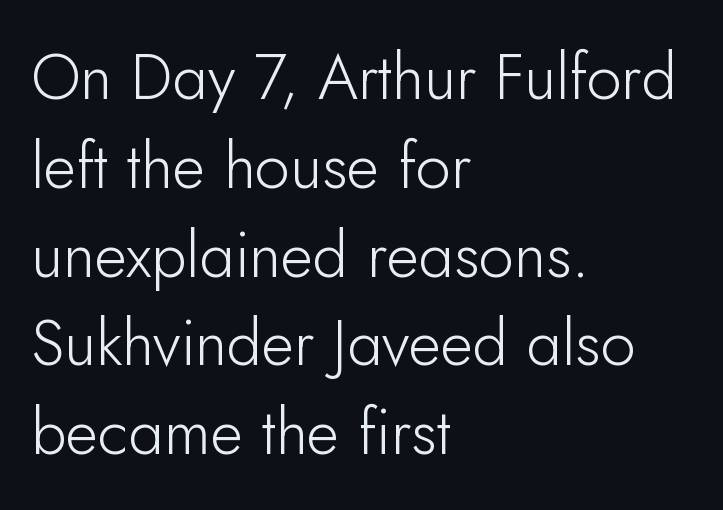
The image shows 63 px light sans-serif type, upright; set left-aligned, normal line spacing (1.41x), normal letter spacing, not underlined; low stroke contrast and a small x-height.
